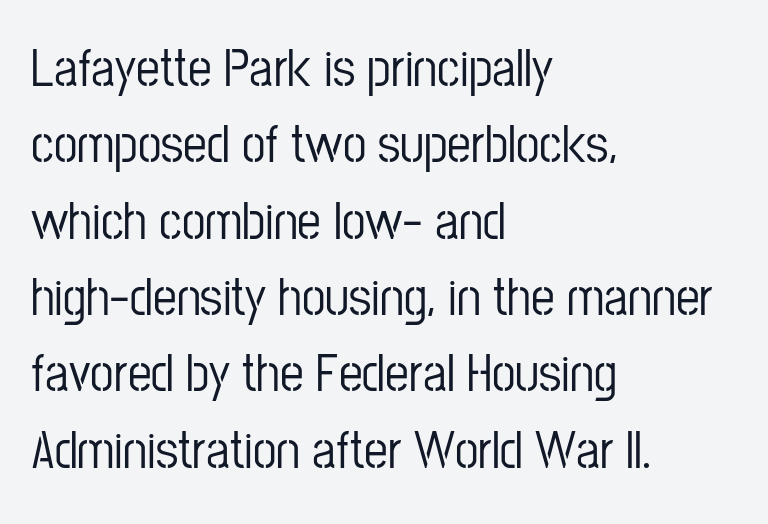
A typesetter would call this zero additional tracking. The lines sit at an ordinary, default distance from one another. The paragraph shown leans on its left margin. This sample has the flowing, uneven cadence of proportional lettering. Type style note: lacks serifs. Every character sits straight up, as roman type does.
